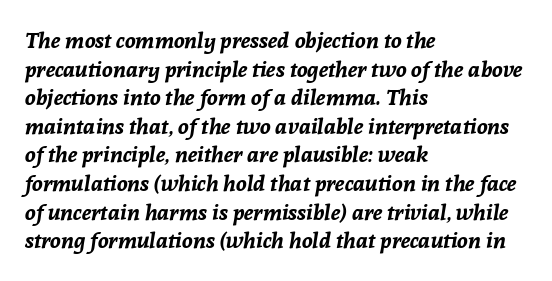
The image shows 22 px bold type, italic (leaning right); set left-aligned, normal line spacing (1.3x), normal letter spacing, not underlined.
